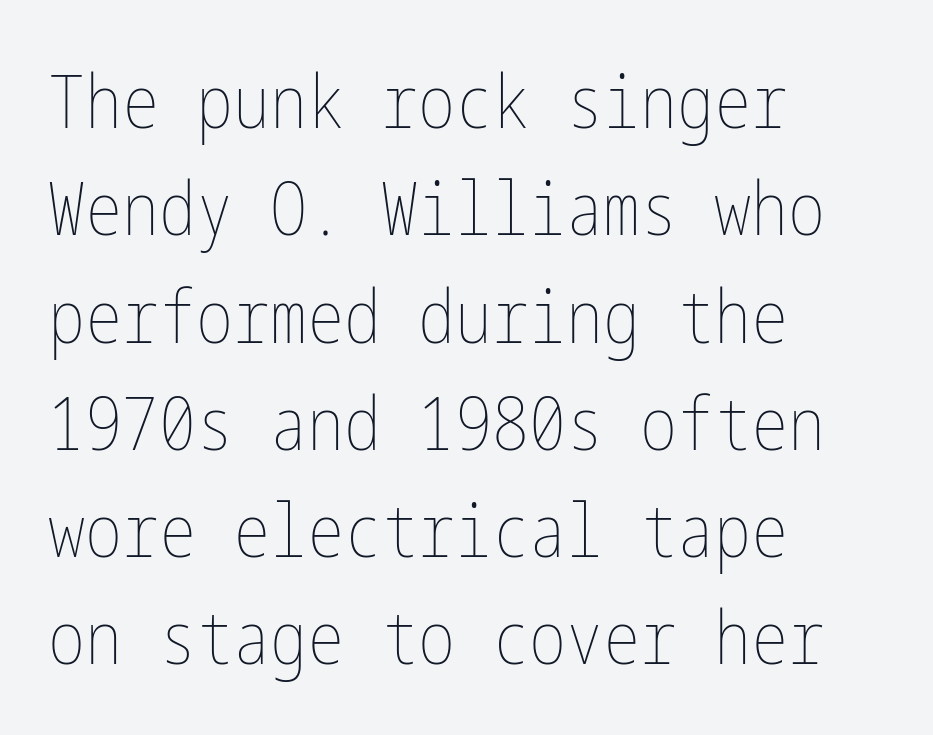
Q: Is the text bold? A: No.
Q: Is the text italic (slanted)? A: No, it is upright.
Q: Is the text underlined? A: No.
Q: How is the paragraph aligned? A: Left-aligned.
Q: Is the spacing between letters normal or unusually wide? A: Normal.
Q: Is the spacing between lines tight, normal or loose? A: Normal.
Q: Width (condensed, normal, or wide)? A: Condensed.
Q: Stroke contrast? A: Low.
Q: x-height? A: Medium.
